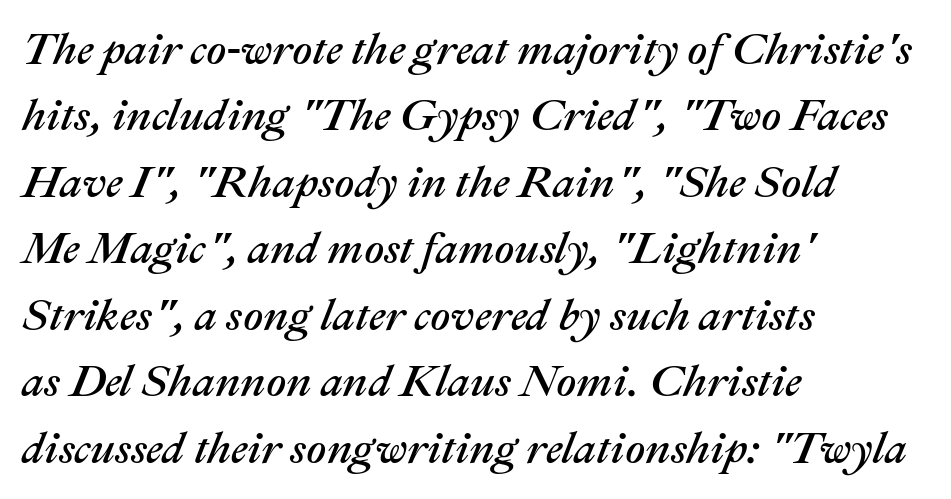
Q: Is the text italic (slanted)? A: Yes, it leans right by about 22 degrees.
Q: Is the text underlined? A: No.
Q: How is the paragraph aligned? A: Left-aligned.
Q: Is the spacing between letters normal or unusually wide? A: Normal.
Q: Is the spacing between lines tight, normal or loose? A: Normal.
Q: Width (condensed, normal, or wide)? A: Normal.
Q: Stroke contrast? A: Medium.
Q: x-height? A: Medium.
Q: Monospaced? A: No.
